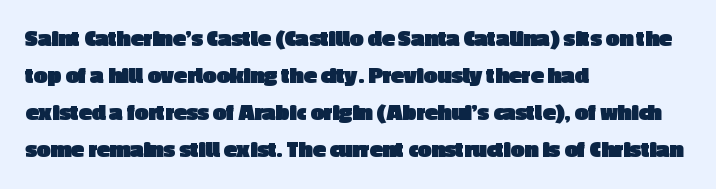
The image shows 24 px bold type, upright; set left-aligned, normal line spacing (1.54x), normal letter spacing, not underlined.
